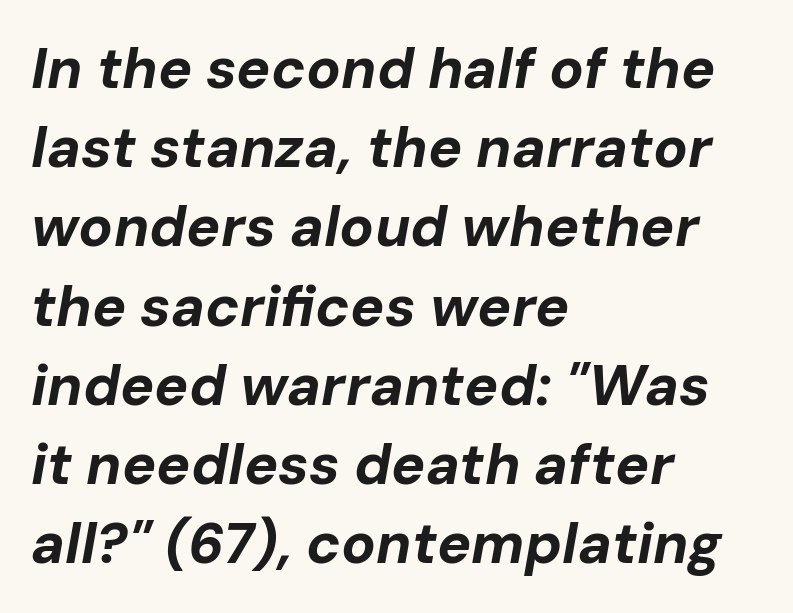
Glyph-to-glyph distance matches everyday printed text. Typographic density is high because the face is bold. Descenders hang freely into open space. This rendering uses left alignment, leaving the right contour irregular. Does the lettering tilt? It does — this is italic.
